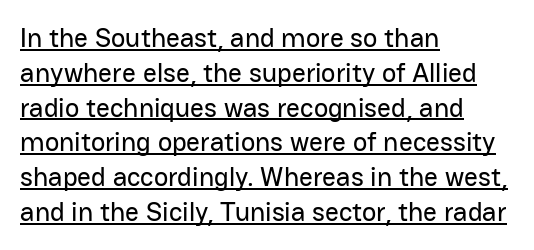
{"italic": "no", "underline": "yes", "align": "left", "line_spacing": "normal", "line_spacing_ratio": 1.29, "letter_spacing": "normal", "letter_spacing_em": 0.0, "glyph_px": 27}
